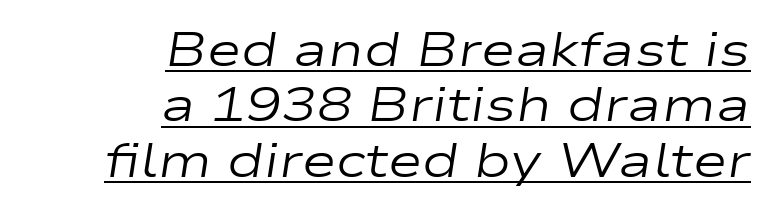
Q: Is the text bold? A: No.
Q: Is the text italic (slanted)? A: Yes, it leans right by about 9 degrees.
Q: Is the text underlined? A: Yes.
Q: How is the paragraph aligned? A: Right-aligned.
Q: Is the spacing between letters normal or unusually wide? A: Normal.
Q: Width (condensed, normal, or wide)? A: Wide.
Q: Stroke contrast? A: Low.
Q: x-height? A: Medium.
Q: Monospaced? A: No.
